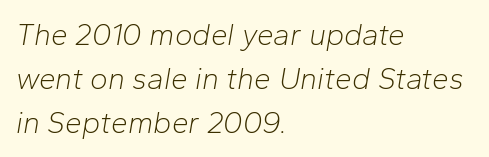
The image shows 30 px light type, italic (leaning right); set left-aligned, normal line spacing (1.46x), normal letter spacing, not underlined; low stroke contrast and a medium x-height.
